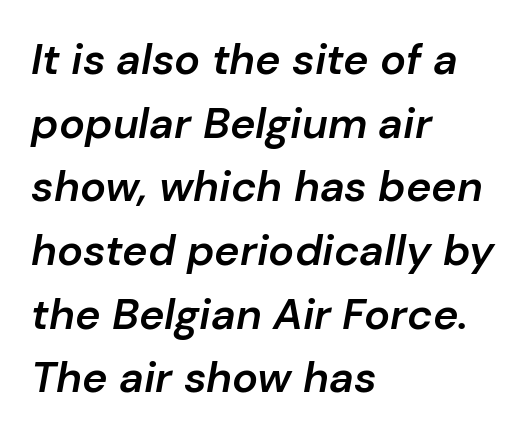
Q: Is the text bold? A: Semi-bold.
Q: Is the text italic (slanted)? A: Yes, it leans right by about 10 degrees.
Q: Is the text underlined? A: No.
Q: How is the paragraph aligned? A: Left-aligned.
Q: Is the spacing between letters normal or unusually wide? A: Normal.
Q: Is the spacing between lines tight, normal or loose? A: Normal.
Q: Width (condensed, normal, or wide)? A: Normal.
Q: Stroke contrast? A: Low.
Q: x-height? A: Medium.
Q: Monospaced? A: No.
